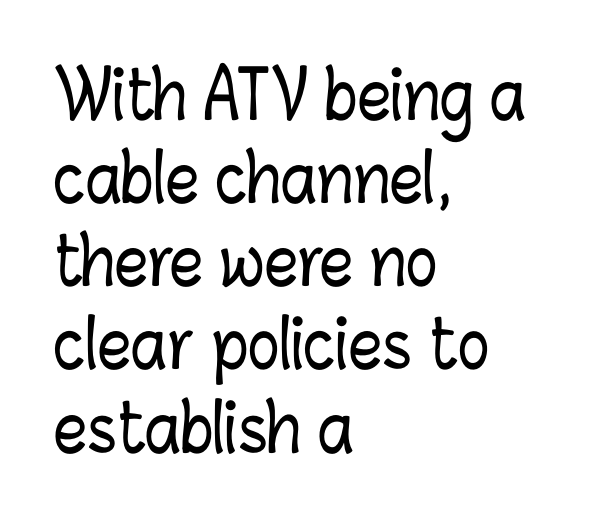
Q: Is the text italic (slanted)? A: No, it is upright.
Q: Is the text underlined? A: No.
Q: How is the paragraph aligned? A: Left-aligned.
Q: Is the spacing between letters normal or unusually wide? A: Normal.
Q: Is the spacing between lines tight, normal or loose? A: Normal.
Q: Width (condensed, normal, or wide)? A: Condensed.
Q: Stroke contrast? A: Low.
Q: x-height? A: Medium.
Q: Monospaced? A: No.
